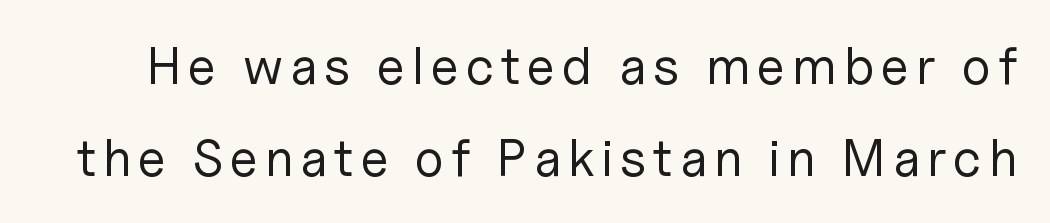
The image shows 52 px regular-weight sans-serif type, upright; set line spacing 1.77x, not underlined; low stroke contrast and a medium x-height.
